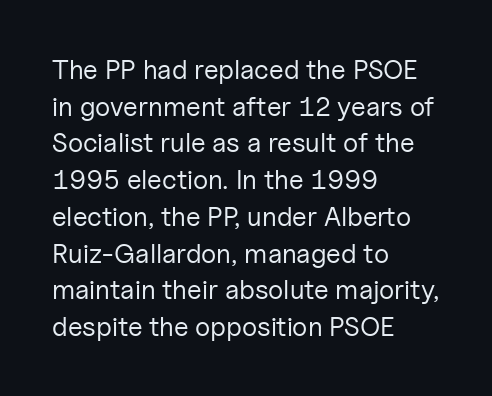
Q: Is the text bold? A: No.
Q: Is the text italic (slanted)? A: No, it is upright.
Q: Is the text underlined? A: No.
Q: How is the paragraph aligned? A: Left-aligned.
Q: Is the spacing between letters normal or unusually wide? A: Normal.
Q: Is the spacing between lines tight, normal or loose? A: Normal.
